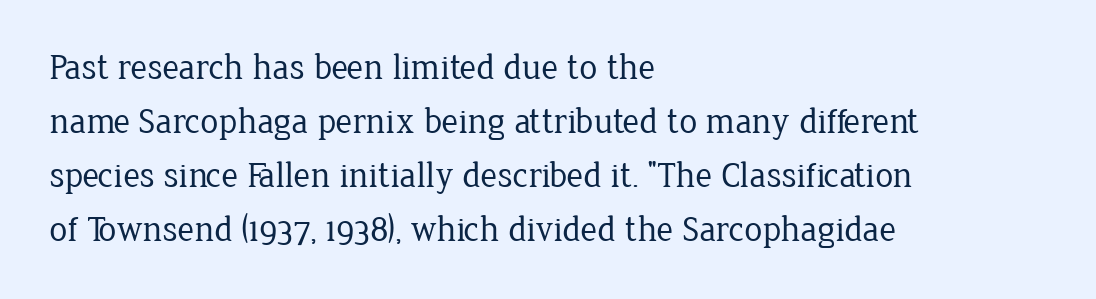
Each word holds together tightly as a unit, with standard inter-letter gaps. Letters have the restrained weight of plain body copy at most. Does the lettering tilt? It doesn't — this is upright. Is this a sans? No — the strokes have serifs. The paragraph has a hard left edge and a soft right edge. Glance below the letters and you will spot only blank space.
